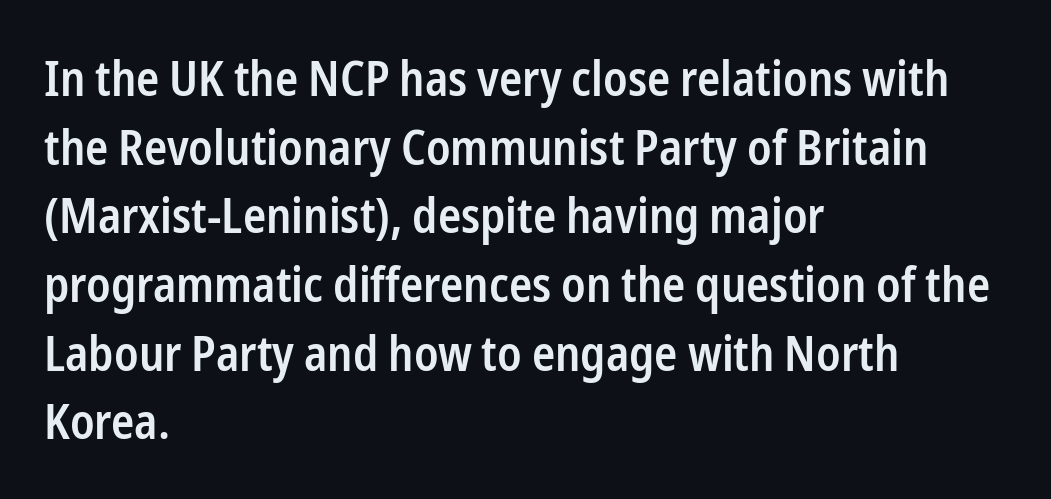
{"serif": "no", "italic": "no", "bold": "semi", "weight": "semibold", "width": "condensed", "stroke_contrast": "low", "x_height": "medium", "monospaced": "no", "underline": "no", "align": "left", "line_spacing": "normal", "line_spacing_ratio": 1.43, "letter_spacing": "normal", "letter_spacing_em": 0.0, "glyph_px": 48}
